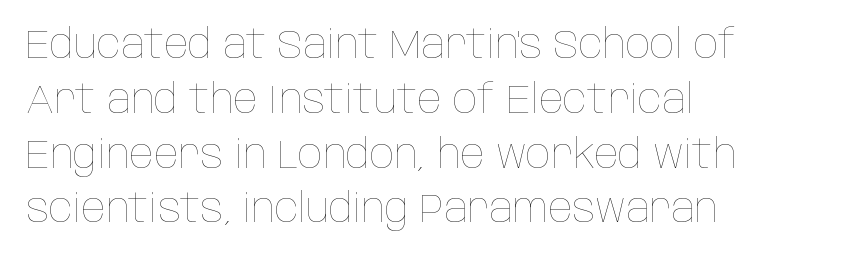
{"italic": "no", "bold": "no", "weight": "thin", "width": "condensed", "stroke_contrast": "low", "x_height": "large", "monospaced": "no", "underline": "no", "align": "left", "line_spacing": "normal", "line_spacing_ratio": 1.37, "letter_spacing": "normal", "letter_spacing_em": 0.0, "glyph_px": 40}
